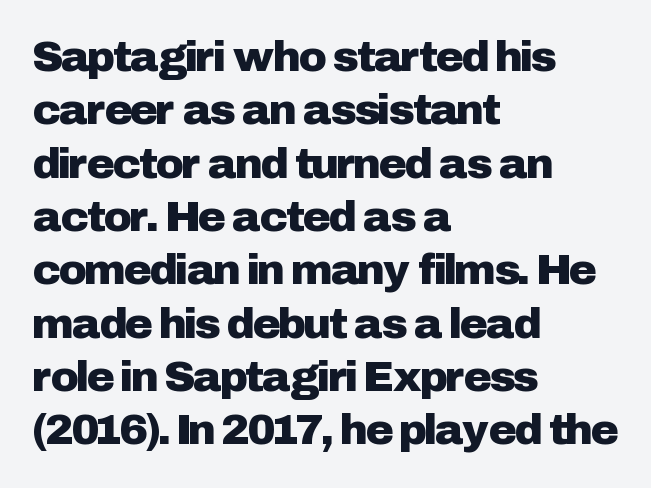
The specimen omits any rule beneath the text block's lines. Compared with a centered layout, this one pins lines to the left instead. No extra tracking has been applied to these lines. In terms of posture, this sample is upright. Is this a fixed-width face? No — the glyphs have proportional, varying widths. The characters display no serif detailing; their extremities are plain.
